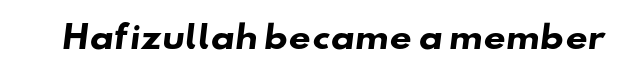
The image shows 31 px heavy, wide sans-serif type; set normal letter spacing, not underlined; low stroke contrast and a small x-height.
